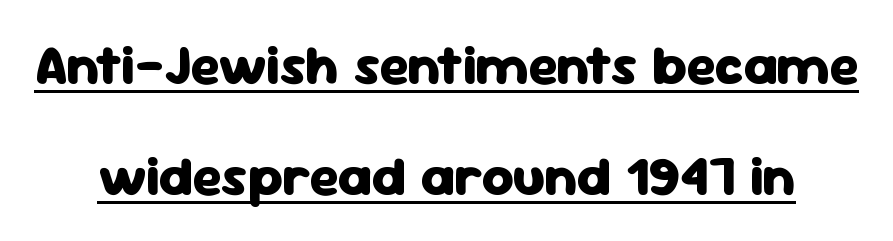
Check where the strokes stop: nothing finishes them off — pure sans. Is the type bold? Yes — the strokes are clearly thick and heavy. If you measured baseline to baseline, you'd find a long distance. Is this a fixed-width face? No — the glyphs have proportional, varying widths. Quick note: not italic, upright.
